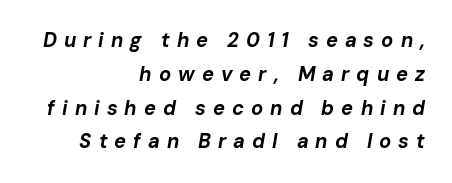
Q: Is the text bold? A: Yes.
Q: Is the text italic (slanted)? A: Yes, it leans right by about 10 degrees.
Q: Is the text underlined? A: No.
Q: How is the paragraph aligned? A: Right-aligned.
Q: Is the spacing between letters normal or unusually wide? A: Unusually wide.
Q: Is the spacing between lines tight, normal or loose? A: Normal.
